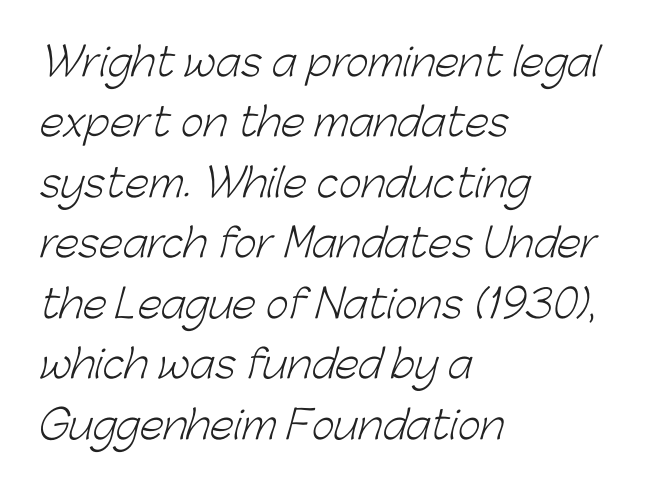
{"serif": "no", "bold": "no", "weight": "light", "width": "normal", "stroke_contrast": "low", "x_height": "medium", "monospaced": "no", "underline": "no", "align": "left", "line_spacing": "normal", "line_spacing_ratio": 1.55, "letter_spacing": "normal", "letter_spacing_em": 0.0, "glyph_px": 39}
